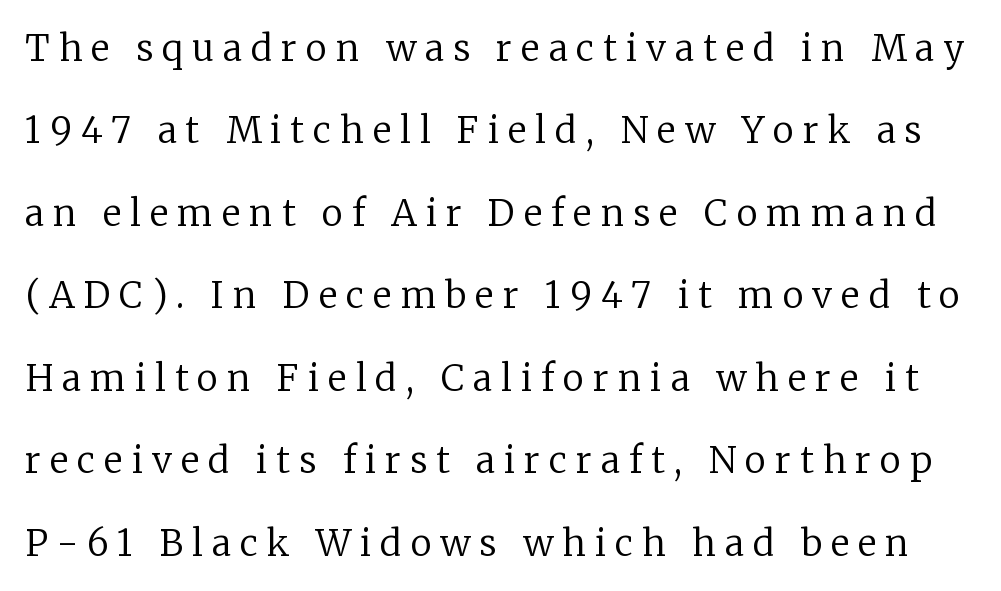
Q: Is the text bold? A: No.
Q: Is the text italic (slanted)? A: No, it is upright.
Q: Is the typeface a serif or a sans-serif typeface? A: Serif.
Q: Is the text underlined? A: No.
Q: Is the spacing between letters normal or unusually wide? A: Unusually wide.
Q: Is the spacing between lines tight, normal or loose? A: Loose.
Q: Width (condensed, normal, or wide)? A: Normal.
Q: Stroke contrast? A: Low.
Q: x-height? A: Medium.
Q: Monospaced? A: No.
